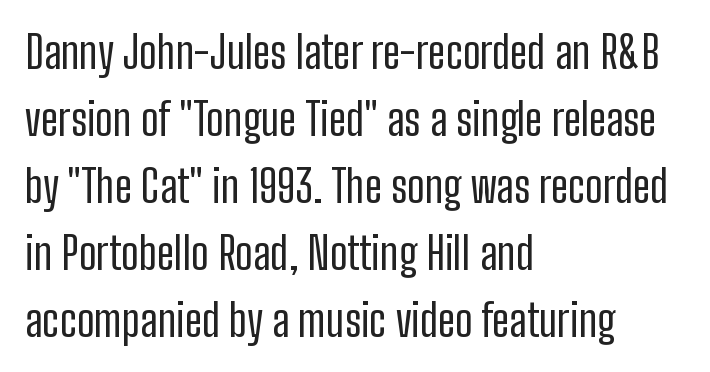
A normal amount of white space separates one row of letters from the next. A typesetter would mark this as roman, not italic. The face looks like a standard text weight, possibly lighter. This sample has the flowing, uneven cadence of proportional lettering. You can tell from the bare stems that sans-serif type was used.
